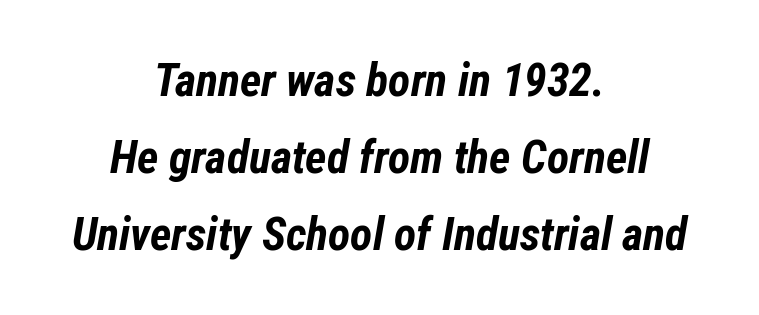
{"italic": "yes", "lean": "right", "slant_degrees": 12, "bold": "yes", "weight": "bold", "width": "condensed", "stroke_contrast": "low", "x_height": "medium", "monospaced": "no", "underline": "no", "align": "center", "line_spacing": "normal", "line_spacing_ratio": 1.67, "letter_spacing": "normal", "letter_spacing_em": 0.0, "glyph_px": 46}
